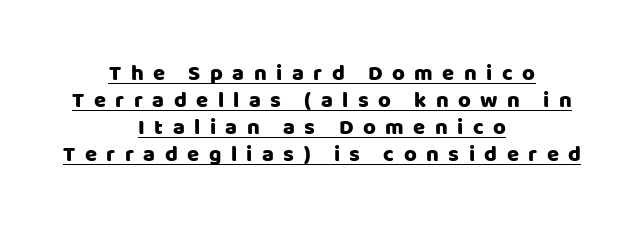
Where is the straight margin? There isn't one; the lines are centered. Posture: vertical. This sample carries an underscore along the baseline area. Does extra space separate the letters? Yes, quite a lot of it.
